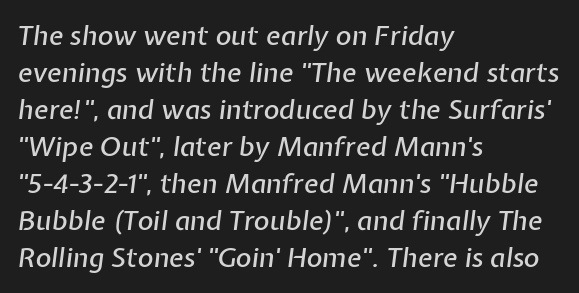
{"italic": "yes", "lean": "right", "slant_degrees": 7, "underline": "no", "align": "left", "line_spacing": "normal", "line_spacing_ratio": 1.37, "letter_spacing": "normal", "letter_spacing_em": 0.0, "glyph_px": 27}
